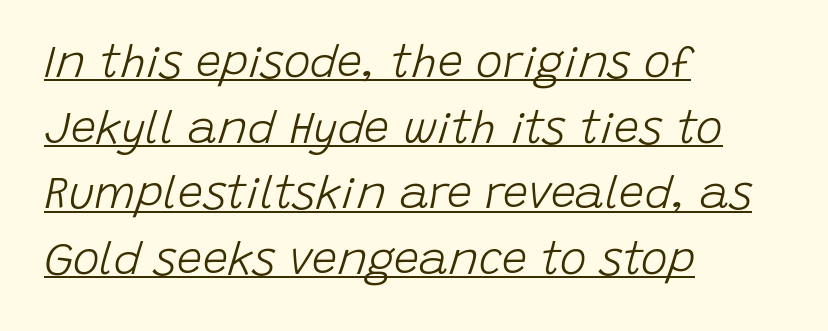
{"italic": "yes", "lean": "right", "slant_degrees": 15, "bold": "no", "weight": "light", "width": "normal", "stroke_contrast": "low", "x_height": "large", "monospaced": "no", "underline": "yes", "align": "left", "line_spacing": "normal", "line_spacing_ratio": 1.46, "letter_spacing": "normal", "letter_spacing_em": 0.0, "glyph_px": 45}
